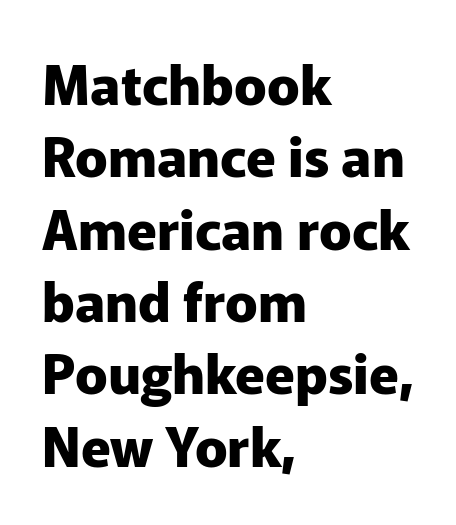
Clear beneath every line of the passage. Default kerning and tracking; the words read as compact shapes. Looks like regular typesetting: each glyph gets only the width it needs. You can tell from the bare stems that sans-serif type was used.
